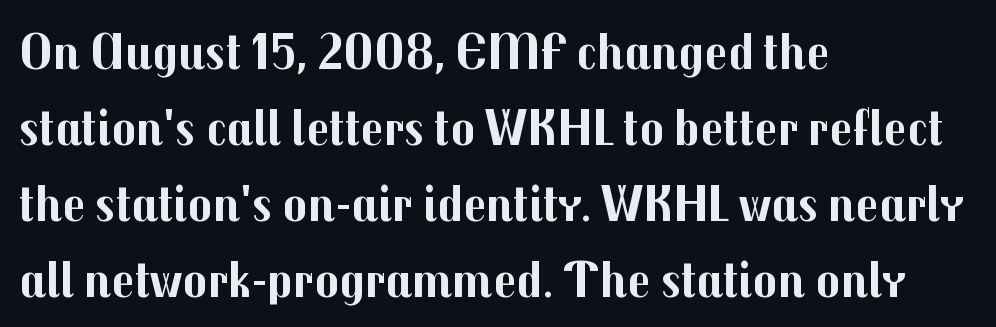
{"serif": "no", "italic": "no", "bold": "yes", "weight": "bold", "width": "normal", "stroke_contrast": "medium", "x_height": "medium", "monospaced": "no", "underline": "no", "align": "left", "line_spacing": "normal", "line_spacing_ratio": 1.49, "letter_spacing": "normal", "letter_spacing_em": 0.0, "glyph_px": 51}
